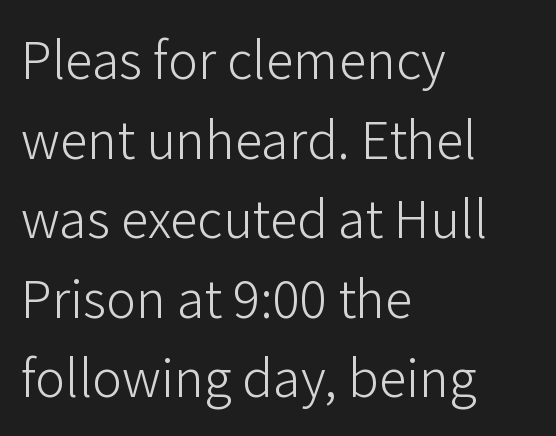
{"serif": "no", "italic": "no", "bold": "no", "weight": "light", "width": "normal", "stroke_contrast": "low", "x_height": "medium", "monospaced": "no", "underline": "no", "align": "left", "line_spacing": "normal", "line_spacing_ratio": 1.42, "letter_spacing": "normal", "letter_spacing_em": 0.0, "glyph_px": 56}
